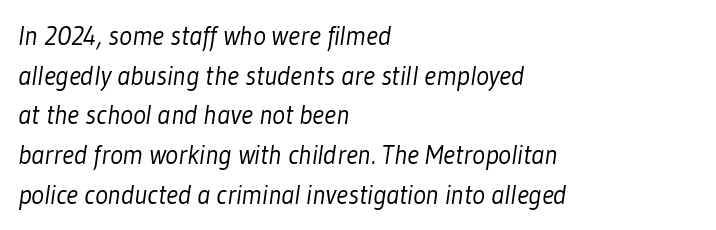
{"bold": "no", "underline": "no", "align": "left", "line_spacing": "normal", "line_spacing_ratio": 1.47, "letter_spacing": "normal", "letter_spacing_em": 0.0, "glyph_px": 27}
